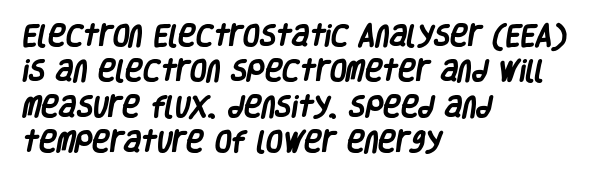
Q: Is the text bold? A: Yes.
Q: Is the text underlined? A: No.
Q: How is the paragraph aligned? A: Left-aligned.
Q: Is the spacing between letters normal or unusually wide? A: Normal.
Q: Is the spacing between lines tight, normal or loose? A: Normal.
